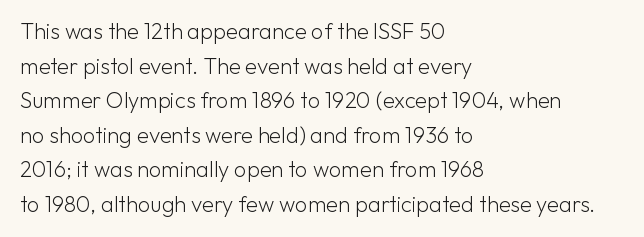
Q: Is the text bold? A: No.
Q: Is the text italic (slanted)? A: No, it is upright.
Q: Is the text underlined? A: No.
Q: How is the paragraph aligned? A: Left-aligned.
Q: Is the spacing between letters normal or unusually wide? A: Normal.
Q: Is the spacing between lines tight, normal or loose? A: Normal.
